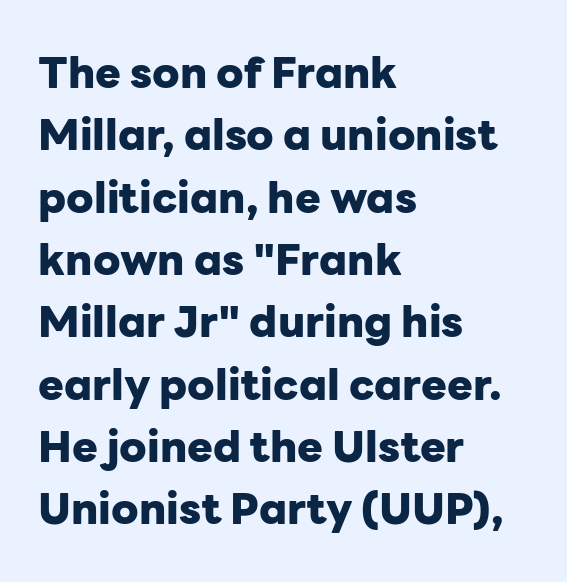
Spacing verdict: proportional, widths tailored to each character. The font family rendered here belongs to the sans-serif group. You can tell it's not italic because the verticals are truly vertical. Each glyph is drawn with heavy, bold strokes. The paragraph has a hard left edge and a soft right edge.
